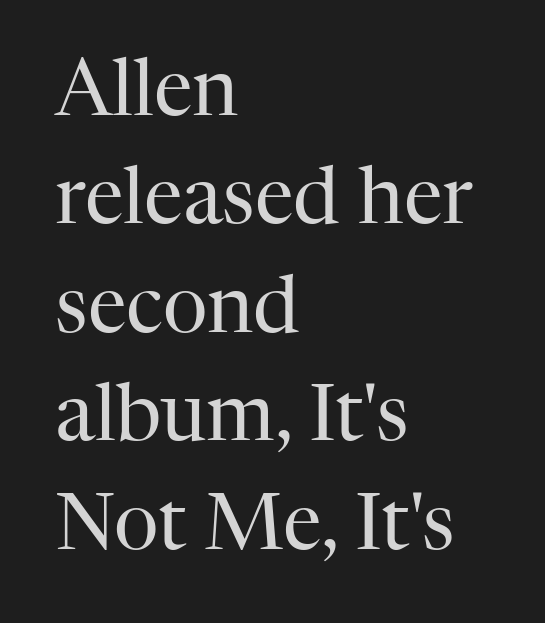
{"serif": "yes", "italic": "no", "bold": "no", "weight": "regular", "width": "normal", "stroke_contrast": "high", "x_height": "medium", "monospaced": "no", "underline": "no", "align": "left", "line_spacing": "normal", "line_spacing_ratio": 1.39, "letter_spacing": "normal", "letter_spacing_em": 0.0, "glyph_px": 78}
